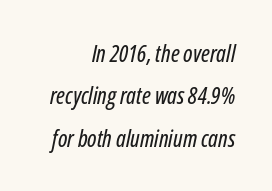
{"italic": "yes", "lean": "right", "slant_degrees": 12, "underline": "no", "align": "right", "line_spacing_ratio": 1.84, "letter_spacing": "normal", "letter_spacing_em": 0.0, "glyph_px": 23}
